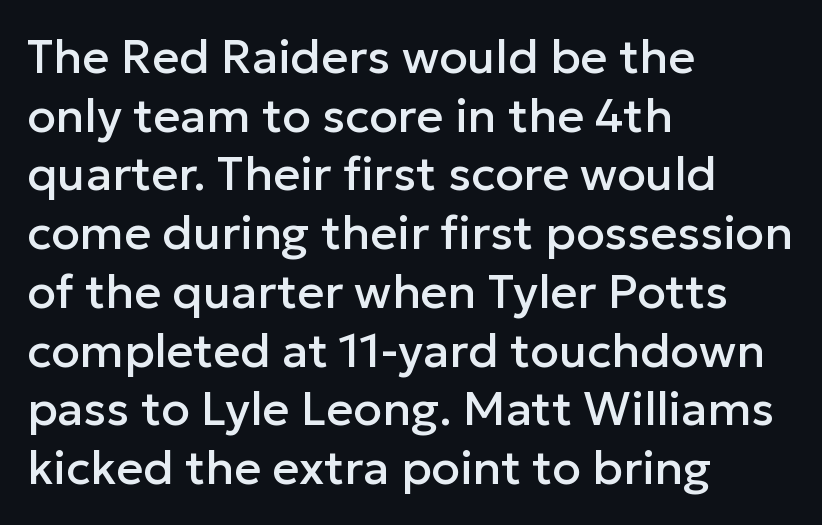
Q: Is the text italic (slanted)? A: No, it is upright.
Q: Is the typeface a serif or a sans-serif typeface? A: Sans-serif.
Q: Is the text underlined? A: No.
Q: How is the paragraph aligned? A: Left-aligned.
Q: Is the spacing between letters normal or unusually wide? A: Normal.
Q: Is the spacing between lines tight, normal or loose? A: Normal.
Q: Width (condensed, normal, or wide)? A: Normal.
Q: Stroke contrast? A: Low.
Q: x-height? A: Medium.
Q: Monospaced? A: No.
